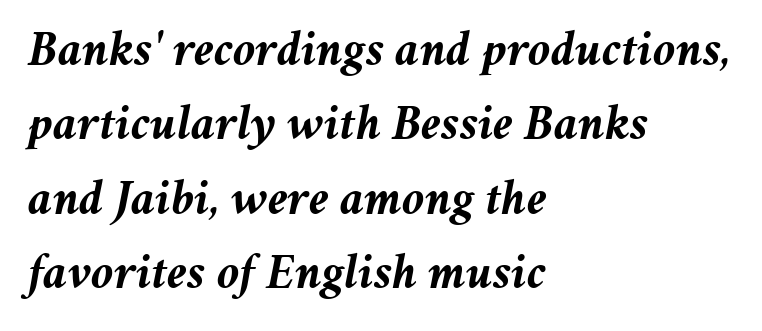
{"italic": "yes", "lean": "right", "slant_degrees": 11, "bold": "yes", "weight": "semibold", "width": "normal", "stroke_contrast": "medium", "x_height": "medium", "monospaced": "no", "underline": "no", "align": "left", "line_spacing": "normal", "line_spacing_ratio": 1.49, "letter_spacing": "normal", "letter_spacing_em": 0.0, "glyph_px": 50}
